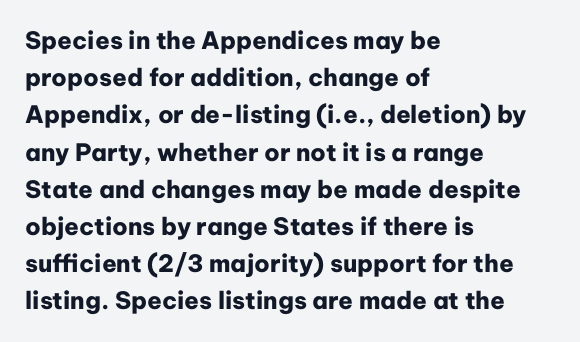
Q: Is the text bold? A: Yes.
Q: Is the text italic (slanted)? A: No, it is upright.
Q: Is the text underlined? A: No.
Q: How is the paragraph aligned? A: Left-aligned.
Q: Is the spacing between letters normal or unusually wide? A: Normal.
Q: Is the spacing between lines tight, normal or loose? A: Normal.
